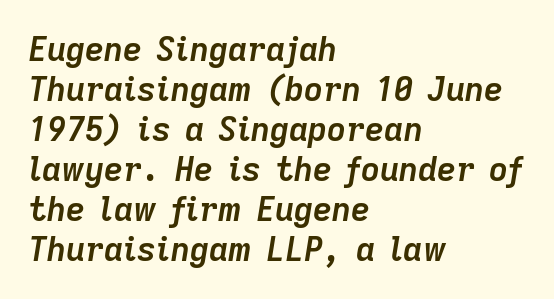
Q: Is the text bold? A: Yes.
Q: Is the text italic (slanted)? A: Yes, it leans right by about 9 degrees.
Q: Is the text underlined? A: No.
Q: How is the paragraph aligned? A: Left-aligned.
Q: Is the spacing between letters normal or unusually wide? A: Normal.
Q: Width (condensed, normal, or wide)? A: Normal.
Q: Stroke contrast? A: Low.
Q: x-height? A: Medium.
Q: Monospaced? A: No.
